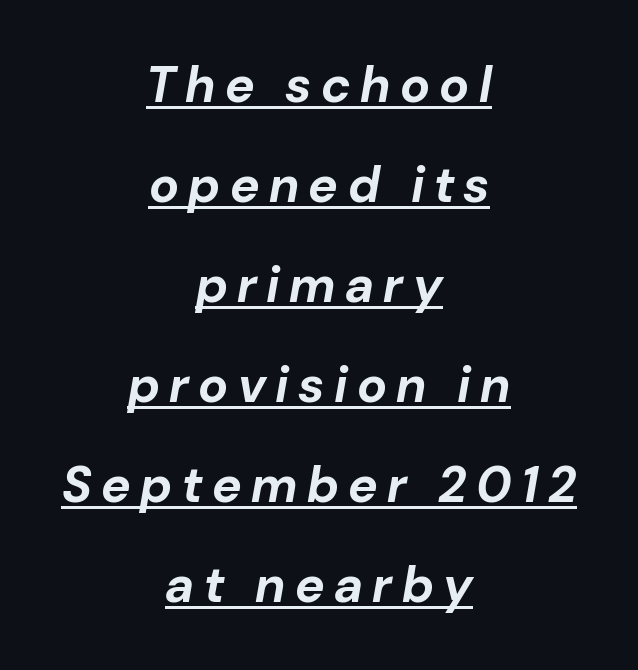
{"italic": "yes", "lean": "right", "slant_degrees": 10, "bold": "yes", "weight": "bold", "width": "normal", "stroke_contrast": "low", "x_height": "medium", "monospaced": "no", "underline": "yes", "align": "center", "line_spacing": "loose", "line_spacing_ratio": 2.0, "glyph_px": 50}
